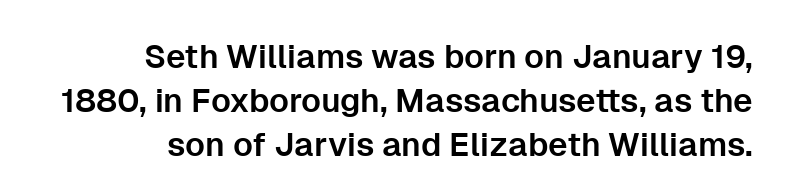
The image shows 33 px sans-serif type, upright; set right-aligned, normal line spacing (1.33x), normal letter spacing, not underlined; low stroke contrast and a medium x-height.
